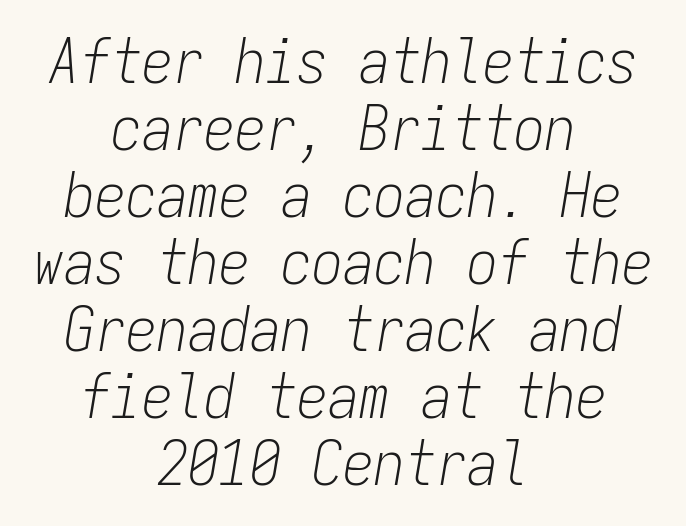
The image shows 62 px light, condensed type, italic (leaning right), monospaced; set centered, tight line spacing (1.08x), normal letter spacing, not underlined; low stroke contrast and a medium x-height.
